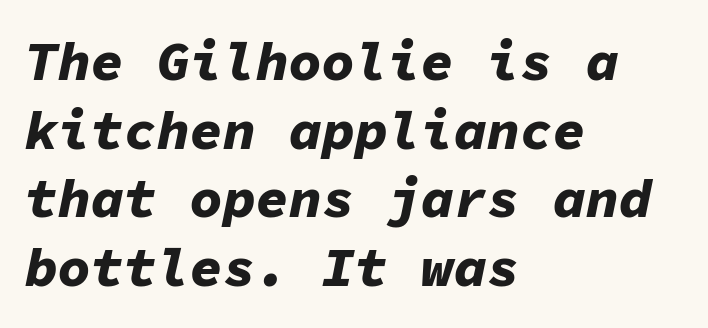
Q: Is the text bold? A: Yes.
Q: Is the text italic (slanted)? A: Yes, it leans right by about 11 degrees.
Q: Is the text underlined? A: No.
Q: How is the paragraph aligned? A: Left-aligned.
Q: Is the spacing between letters normal or unusually wide? A: Normal.
Q: Is the spacing between lines tight, normal or loose? A: Normal.
Q: Width (condensed, normal, or wide)? A: Normal.
Q: Stroke contrast? A: Low.
Q: x-height? A: Medium.
Q: Monospaced? A: Yes.
